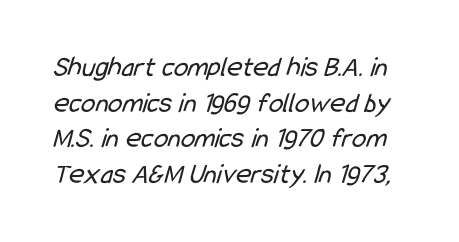
Note the varied advance widths — an 'i' is clearly narrower than an 'm'. This rendering features lettering with no underline. These lines keep a tight, regular rhythm from letter to letter. You can tell from the bare stems that sans-serif type was used. The letters look calm and open, with moderate or lighter stems.
